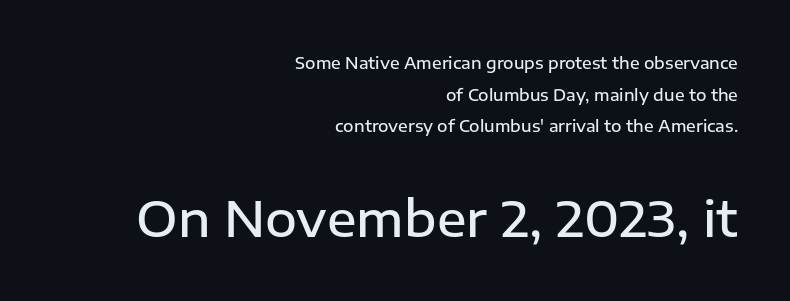
{"serif": "no", "italic": "no", "bold": "semi", "weight": "semibold", "width": "normal", "stroke_contrast": "low", "x_height": "medium", "monospaced": "no", "underline": "no", "align": "right", "line_spacing": "loose", "line_spacing_ratio": 1.98, "letter_spacing": "normal", "letter_spacing_em": 0.0, "larger_block": "second", "size_ratio": 3.06, "glyph_px": 49}
